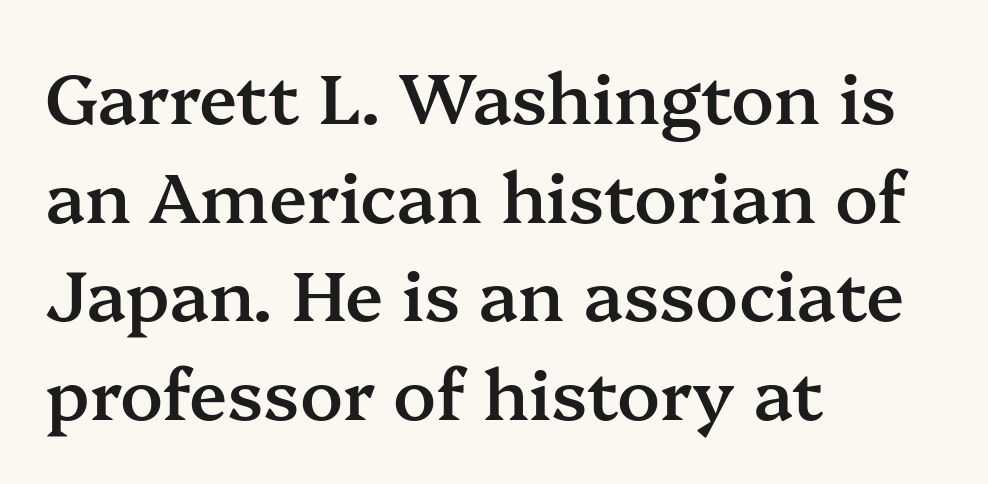
The image shows 70 px semibold serif type, upright; set left-aligned, normal line spacing (1.41x), normal letter spacing, not underlined; medium stroke contrast and a medium x-height.
